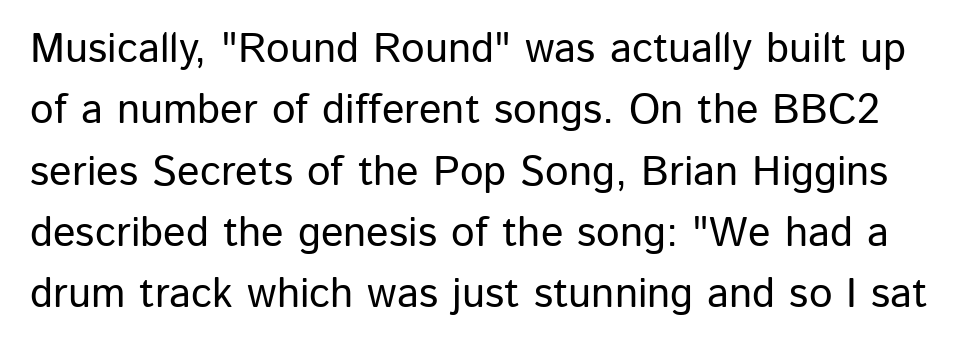
Q: Is the text italic (slanted)? A: No, it is upright.
Q: Is the typeface a serif or a sans-serif typeface? A: Sans-serif.
Q: Is the text underlined? A: No.
Q: Is the spacing between letters normal or unusually wide? A: Normal.
Q: Is the spacing between lines tight, normal or loose? A: Normal.
Q: Width (condensed, normal, or wide)? A: Normal.
Q: Stroke contrast? A: Low.
Q: x-height? A: Medium.
Q: Monospaced? A: No.
